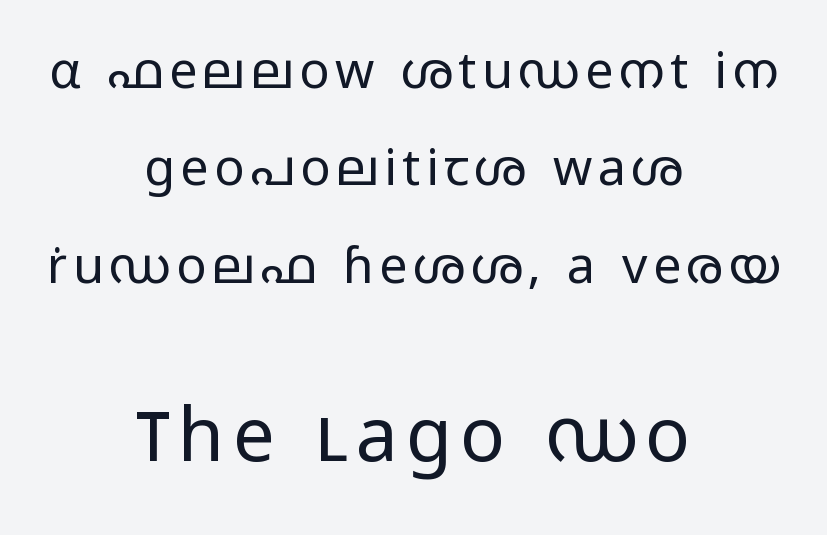
The image shows 75 px regular-weight, wide sans-serif type, upright; set centered, loose line spacing (1.95x), not underlined; the second (bottom) block is 1.5x larger; low stroke contrast and a medium x-height.
